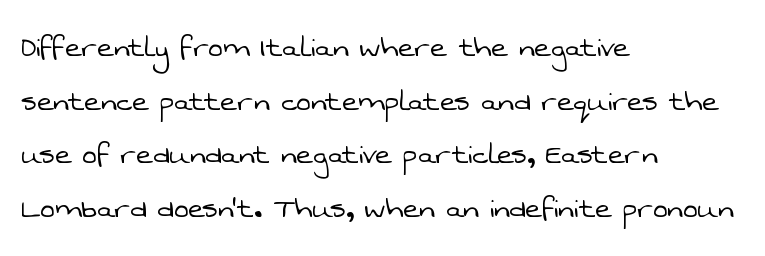
{"serif": "no", "bold": "no", "weight": "light", "width": "normal", "stroke_contrast": "low", "x_height": "medium", "monospaced": "no", "underline": "no", "align": "left", "line_spacing": "normal", "line_spacing_ratio": 1.53, "letter_spacing": "normal", "letter_spacing_em": 0.0, "glyph_px": 35}
